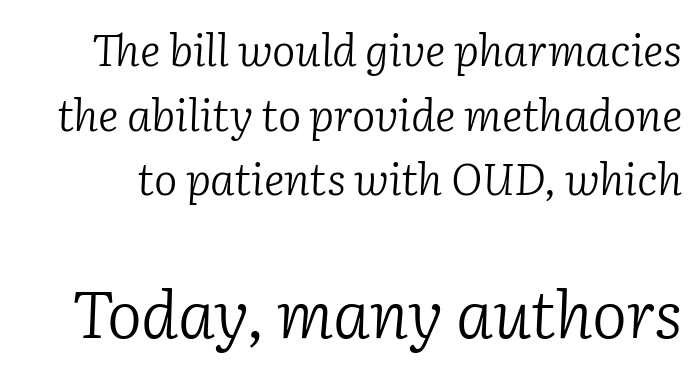
{"serif": "yes", "italic": "yes", "lean": "right", "slant_degrees": 2, "bold": "no", "weight": "light", "width": "normal", "stroke_contrast": "low", "x_height": "medium", "monospaced": "no", "underline": "no", "line_spacing": "normal", "line_spacing_ratio": 1.47, "letter_spacing": "normal", "letter_spacing_em": 0.0, "larger_block": "second", "size_ratio": 1.5, "glyph_px": 66}
